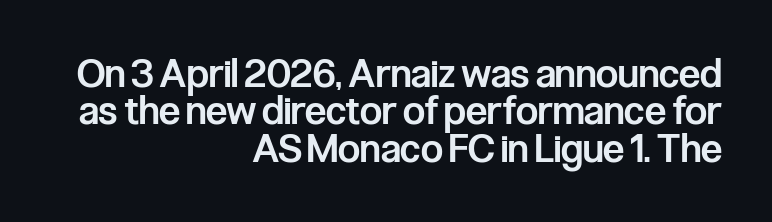
Q: Is the text bold? A: Semi-bold.
Q: Is the text italic (slanted)? A: No, it is upright.
Q: Is the typeface a serif or a sans-serif typeface? A: Sans-serif.
Q: Is the text underlined? A: No.
Q: How is the paragraph aligned? A: Right-aligned.
Q: Is the spacing between letters normal or unusually wide? A: Normal.
Q: Is the spacing between lines tight, normal or loose? A: Tight.
Q: Width (condensed, normal, or wide)? A: Condensed.
Q: Stroke contrast? A: Low.
Q: x-height? A: Medium.
Q: Monospaced? A: No.
